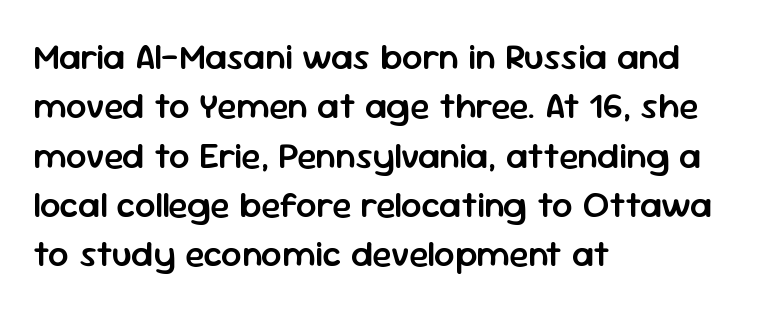
{"serif": "no", "italic": "no", "bold": "semi", "weight": "semibold", "width": "normal", "stroke_contrast": "low", "x_height": "medium", "monospaced": "no", "underline": "no", "align": "left", "line_spacing": "normal", "line_spacing_ratio": 1.37, "letter_spacing": "normal", "letter_spacing_em": 0.0, "glyph_px": 36}
